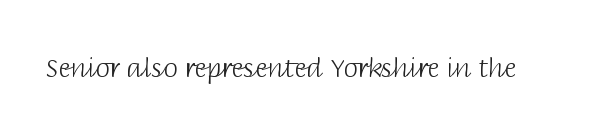
A roman cut, with each character standing at attention. Decoration check: the copy has no underline. The gaps between neighbouring characters are ordinary and unremarkable. Bold? No — there's no thickening of the strokes.
